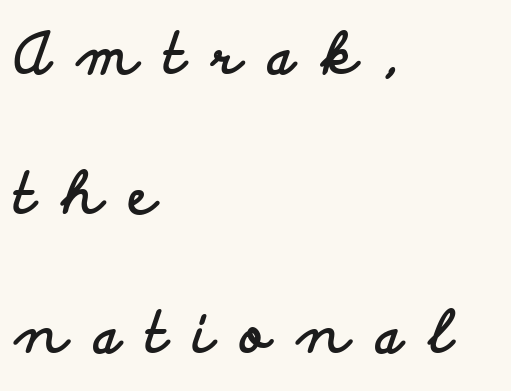
Q: Is the text bold? A: Yes.
Q: Is the text italic (slanted)? A: Yes.
Q: Is the typeface a serif or a sans-serif typeface? A: Sans-serif.
Q: Is the text underlined? A: No.
Q: How is the paragraph aligned? A: Left-aligned.
Q: Is the spacing between letters normal or unusually wide? A: Unusually wide.
Q: Is the spacing between lines tight, normal or loose? A: Loose.
Q: Width (condensed, normal, or wide)? A: Wide.
Q: Stroke contrast? A: Low.
Q: x-height? A: Small.
Q: Monospaced? A: No.
